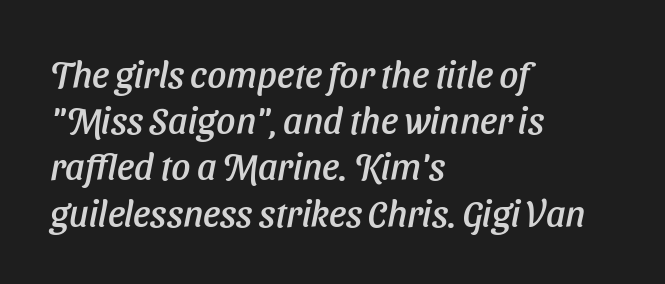
{"italic": "yes", "lean": "right", "slant_degrees": 11, "width": "normal", "stroke_contrast": "low", "x_height": "medium", "monospaced": "no", "underline": "no", "align": "left", "line_spacing": "normal", "line_spacing_ratio": 1.25, "letter_spacing": "normal", "letter_spacing_em": 0.0, "glyph_px": 37}
